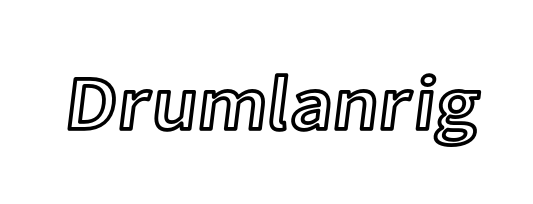
The gaps between neighbouring characters are ordinary and unremarkable. Varying glyph widths throughout — classic text-font behaviour. The zone under the glyphs is completely vacant.
